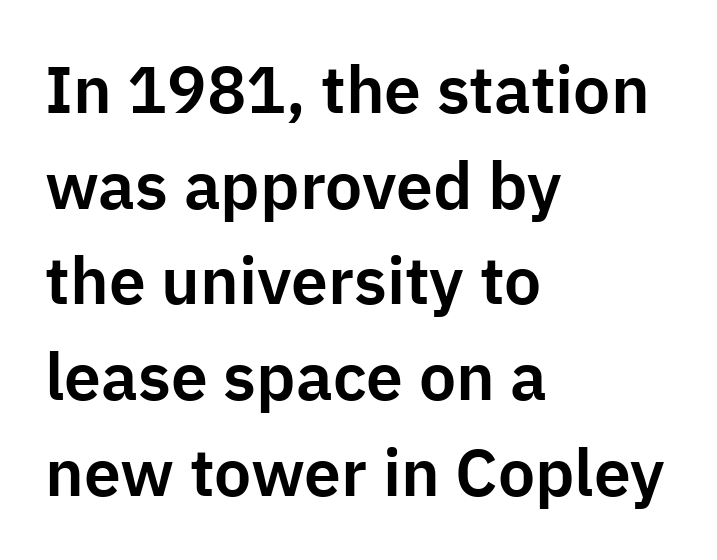
{"serif": "no", "italic": "no", "width": "normal", "stroke_contrast": "low", "x_height": "medium", "monospaced": "no", "underline": "no", "align": "left", "line_spacing": "normal", "line_spacing_ratio": 1.45, "letter_spacing": "normal", "letter_spacing_em": 0.0, "glyph_px": 66}
